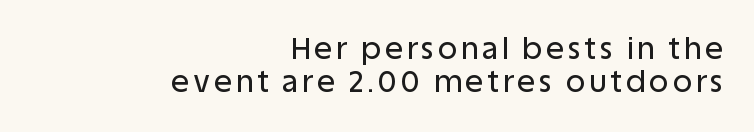
The image shows 30 px sans-serif type, upright; set right-aligned, tight line spacing (1.11x), not underlined; low stroke contrast and a large x-height.
